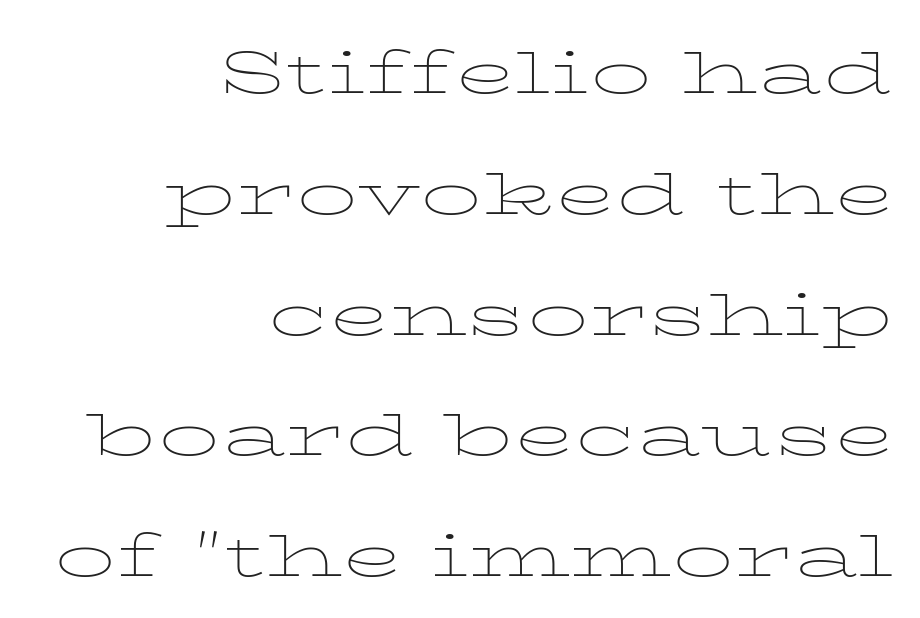
Q: Is the text bold? A: No.
Q: Is the text italic (slanted)? A: No, it is upright.
Q: Is the text underlined? A: No.
Q: How is the paragraph aligned? A: Right-aligned.
Q: Is the spacing between letters normal or unusually wide? A: Normal.
Q: Is the spacing between lines tight, normal or loose? A: Normal.
Q: Width (condensed, normal, or wide)? A: Wide.
Q: Stroke contrast? A: Low.
Q: x-height? A: Medium.
Q: Monospaced? A: No.
